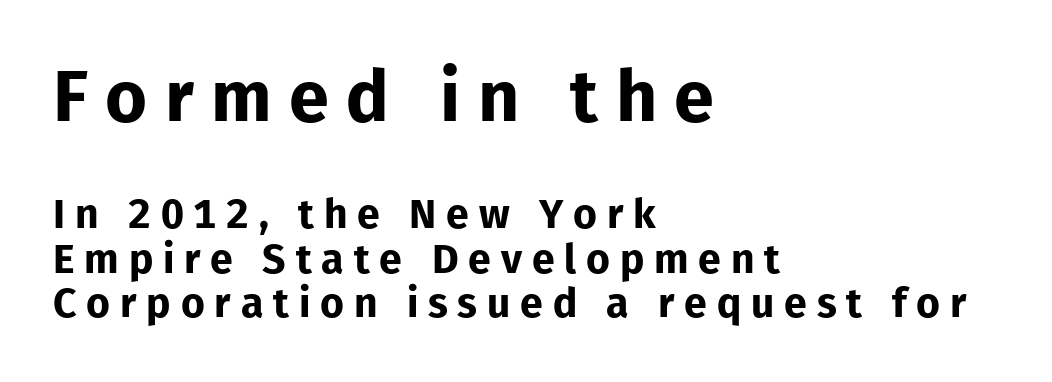
{"serif": "no", "italic": "no", "bold": "yes", "weight": "bold", "width": "normal", "stroke_contrast": "low", "x_height": "medium", "monospaced": "no", "underline": "no", "align": "left", "line_spacing": "tight", "line_spacing_ratio": 1.09, "letter_spacing": "wide", "letter_spacing_em": 0.24, "larger_block": "first", "size_ratio": 1.76, "glyph_px": 72}
